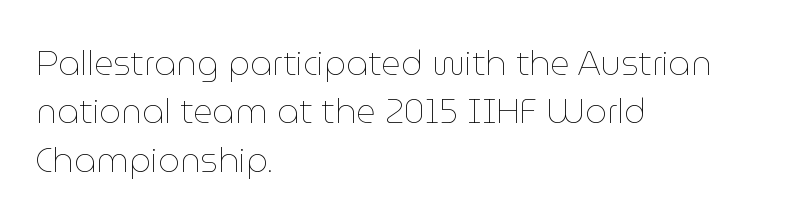
Does the lettering tilt? It doesn't — this is upright. Honestly, the letter spacing is just normal — you wouldn't notice it. Plain, unruled lines of type. Looks like regular typesetting: each glyph gets only the width it needs.
